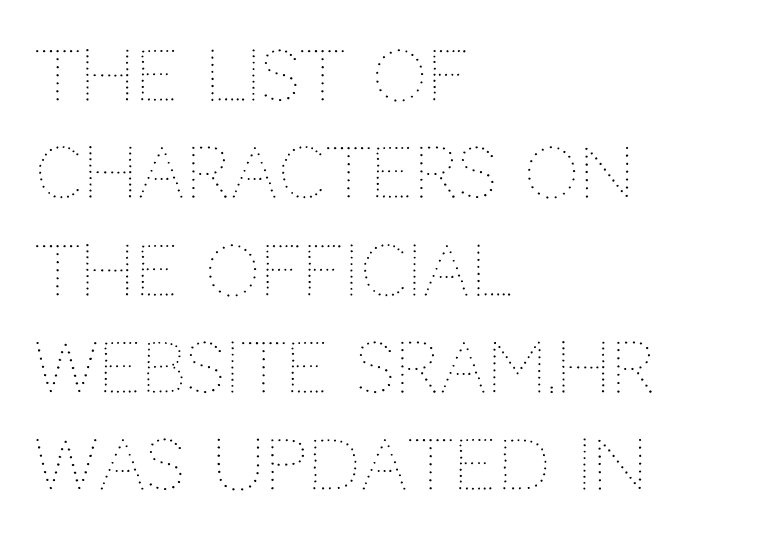
The image shows 69 px thin type, upright; set left-aligned, normal line spacing (1.41x), normal letter spacing, not underlined; medium stroke contrast and a large x-height.
